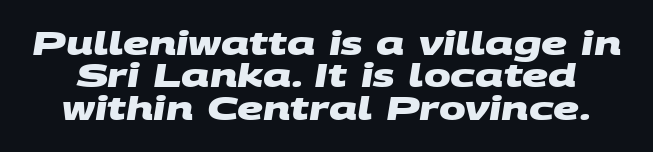
Varying glyph widths throughout — classic text-font behaviour. Line spacing here is tight. Underlining? Definitely not there. Characters follow at the spacing the type designer built in. Chunky letters — that's bold for sure.
